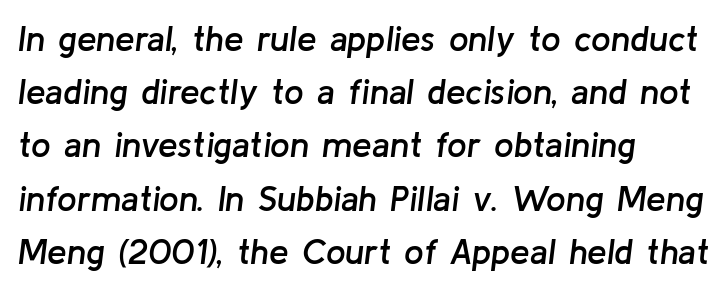
{"italic": "yes", "lean": "right", "slant_degrees": 8, "bold": "semi", "weight": "semibold", "width": "normal", "stroke_contrast": "low", "x_height": "medium", "monospaced": "no", "underline": "no", "align": "left", "line_spacing": "normal", "line_spacing_ratio": 1.52, "letter_spacing": "normal", "letter_spacing_em": 0.0, "glyph_px": 35}
